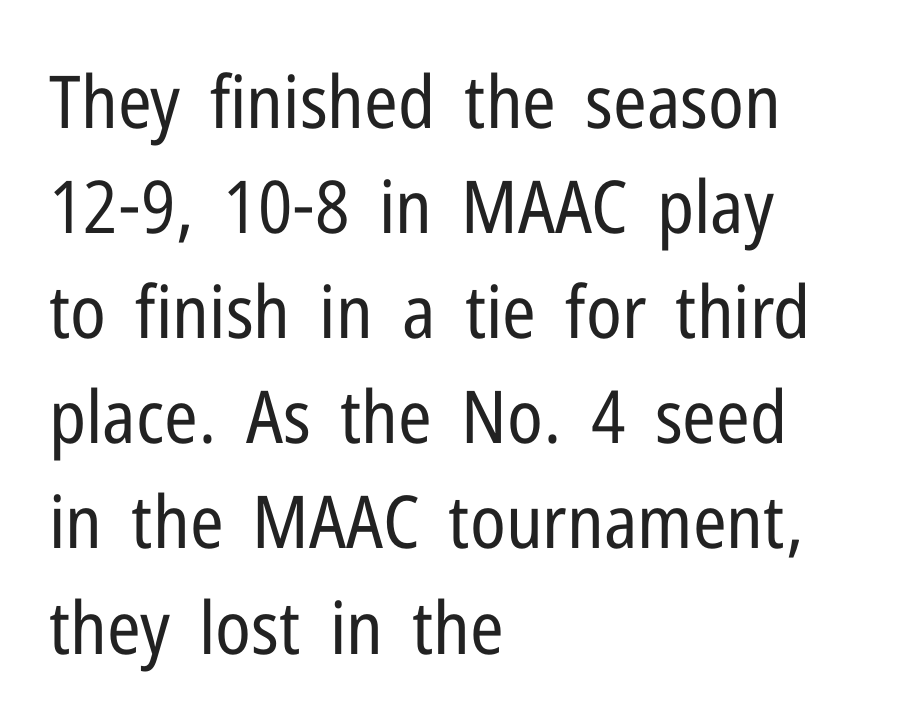
A typesetter would mark this as roman, not italic. This rendering uses left alignment, leaving the right contour irregular. Check where the strokes stop: nothing finishes them off — pure sans. Proportional: the letters do not fall into vertical columns. Glance below the letters and you will spot only blank space. No extra tracking has been applied to these lines.
